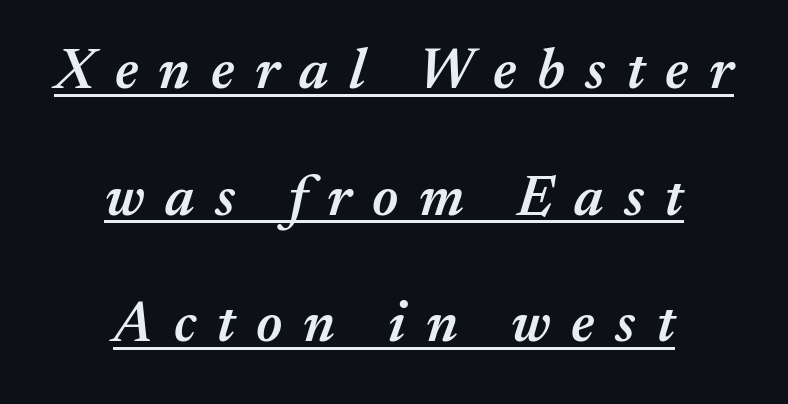
{"italic": "yes", "lean": "right", "slant_degrees": 17, "bold": "semi", "weight": "semibold", "width": "normal", "stroke_contrast": "medium", "x_height": "medium", "monospaced": "no", "underline": "yes", "align": "center", "line_spacing": "loose", "line_spacing_ratio": 2.22, "letter_spacing": "wide", "letter_spacing_em": 0.36, "glyph_px": 57}
